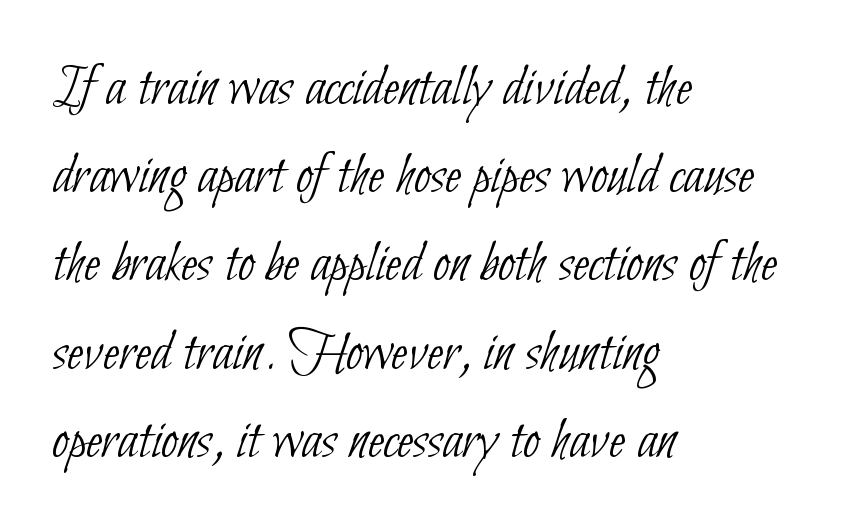
{"serif": "no", "bold": "no", "weight": "thin", "width": "condensed", "stroke_contrast": "low", "x_height": "small", "monospaced": "no", "underline": "no", "align": "left", "line_spacing": "normal", "line_spacing_ratio": 1.47, "letter_spacing": "normal", "letter_spacing_em": 0.0, "glyph_px": 60}
